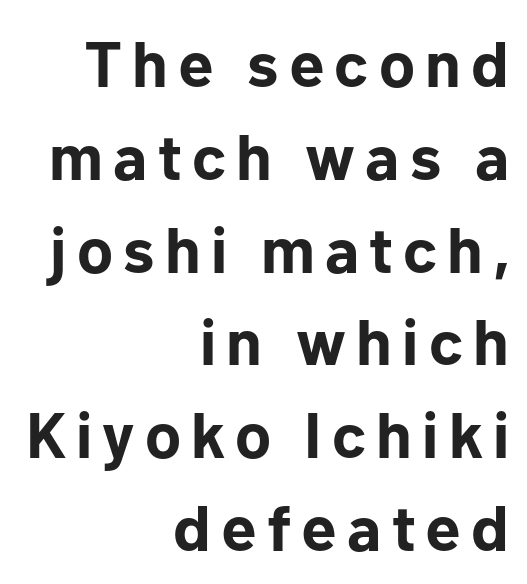
The image shows 64 px bold sans-serif type, upright; set right-aligned, normal line spacing (1.45x), not underlined; low stroke contrast and a medium x-height.
